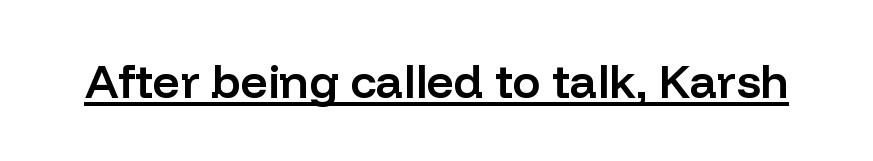
The image shows 47 px semibold sans-serif type, upright; set normal letter spacing, underlined; low stroke contrast and a medium x-height.
